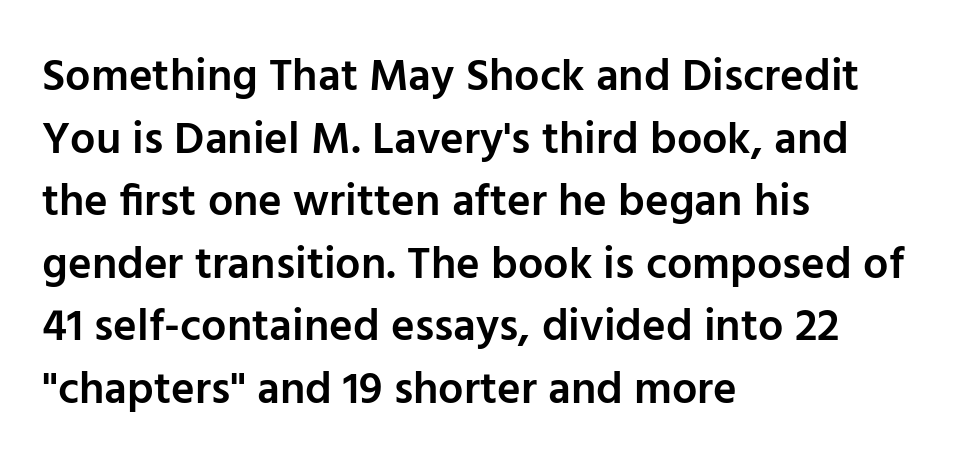
Regarding serifs, this sample does without them. Honestly, the row spacing looks completely unremarkable. This sample uses an upright cut, with every glyph sitting square on the baseline. The face used here is rendered with its standard letterfit. Caption: multi-line text, flush left, ragged right. Spacing verdict: proportional, widths tailored to each character.
